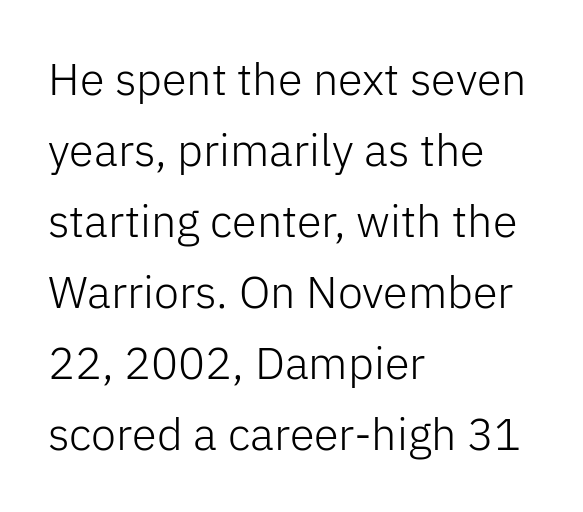
Q: Is the text bold? A: No.
Q: Is the text italic (slanted)? A: No, it is upright.
Q: Is the typeface a serif or a sans-serif typeface? A: Sans-serif.
Q: Is the text underlined? A: No.
Q: How is the paragraph aligned? A: Left-aligned.
Q: Is the spacing between letters normal or unusually wide? A: Normal.
Q: Is the spacing between lines tight, normal or loose? A: Normal.
Q: Width (condensed, normal, or wide)? A: Normal.
Q: Stroke contrast? A: Low.
Q: x-height? A: Medium.
Q: Monospaced? A: No.
